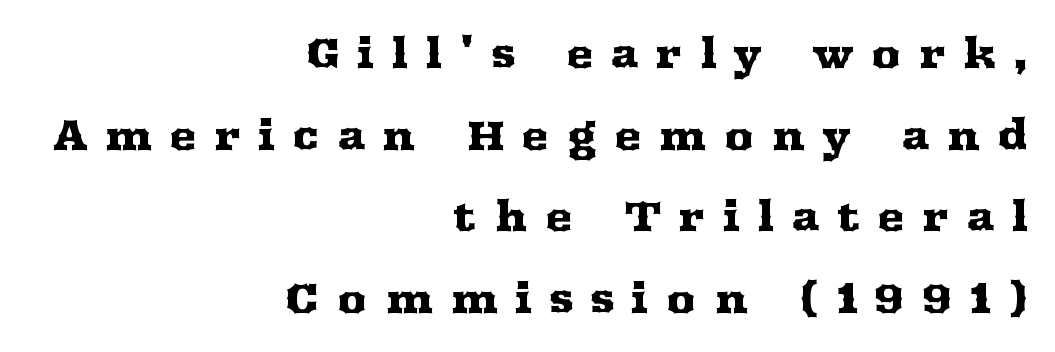
Q: Is the text italic (slanted)? A: No, it is upright.
Q: Is the typeface a serif or a sans-serif typeface? A: Serif.
Q: Is the text underlined? A: No.
Q: How is the paragraph aligned? A: Right-aligned.
Q: Is the spacing between letters normal or unusually wide? A: Unusually wide.
Q: Is the spacing between lines tight, normal or loose? A: Loose.
Q: Width (condensed, normal, or wide)? A: Wide.
Q: Stroke contrast? A: Medium.
Q: x-height? A: Medium.
Q: Monospaced? A: No.
